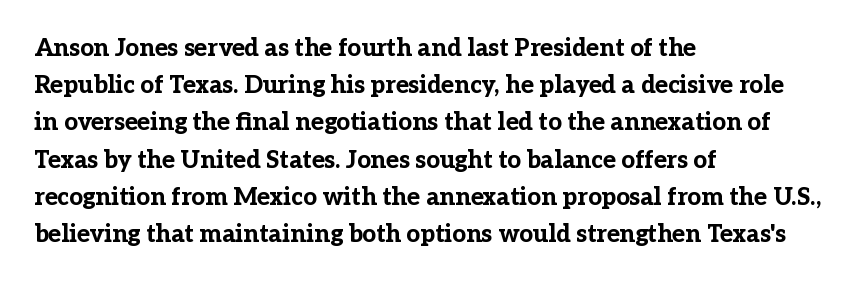
The image shows 24 px bold type, upright; set left-aligned, normal line spacing (1.55x), normal letter spacing, not underlined.
